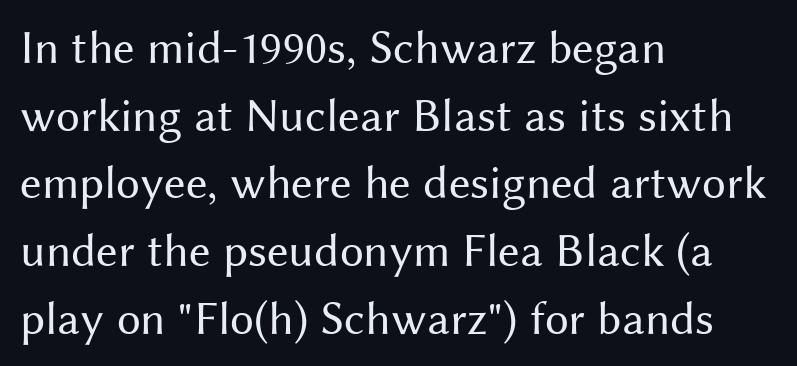
Q: Is the text bold? A: No.
Q: Is the text italic (slanted)? A: No, it is upright.
Q: Is the typeface a serif or a sans-serif typeface? A: Sans-serif.
Q: Is the text underlined? A: No.
Q: How is the paragraph aligned? A: Left-aligned.
Q: Is the spacing between letters normal or unusually wide? A: Normal.
Q: Is the spacing between lines tight, normal or loose? A: Normal.
Q: Width (condensed, normal, or wide)? A: Normal.
Q: Stroke contrast? A: Medium.
Q: x-height? A: Medium.
Q: Monospaced? A: No.
